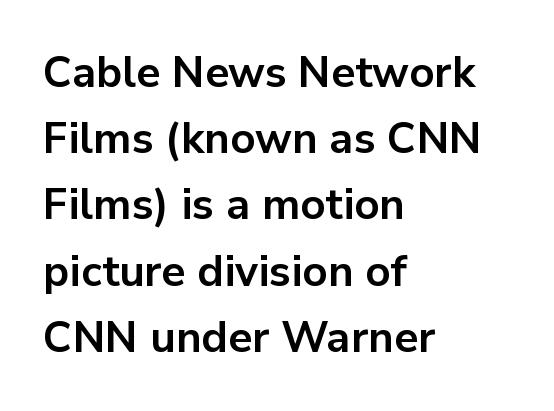
{"serif": "no", "italic": "no", "bold": "yes", "weight": "bold", "width": "normal", "stroke_contrast": "low", "x_height": "medium", "monospaced": "no", "underline": "no", "align": "left", "line_spacing": "normal", "line_spacing_ratio": 1.54, "letter_spacing": "normal", "letter_spacing_em": 0.0, "glyph_px": 43}
